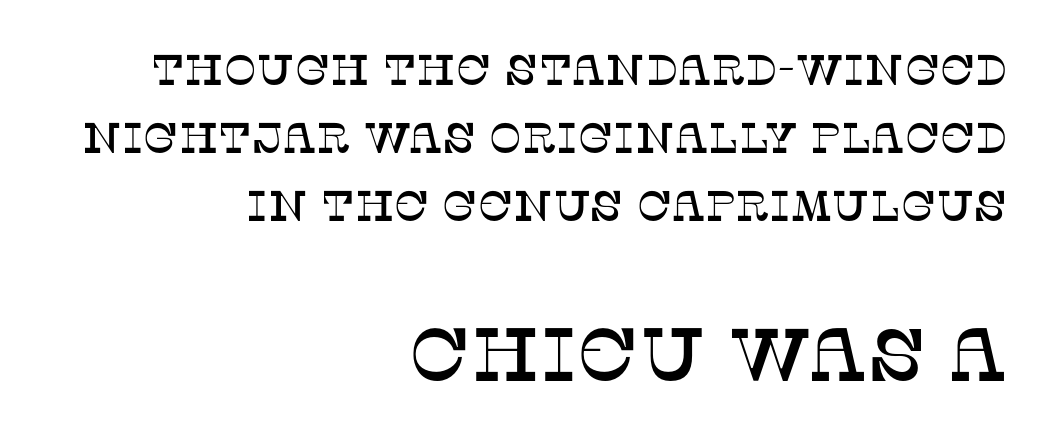
The image shows 75 px serif type, upright; set right-aligned, normal line spacing (1.58x), normal letter spacing, not underlined; the second (bottom) block is 1.74x larger; low stroke contrast and a large x-height.
